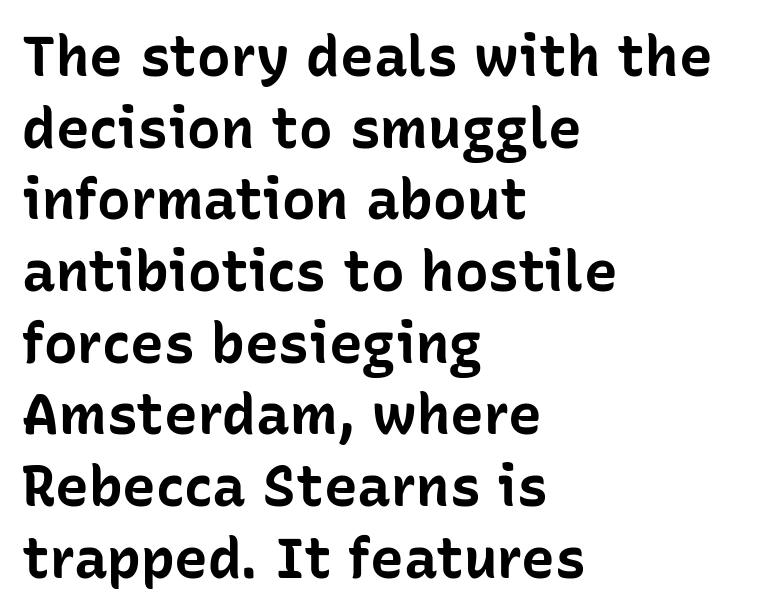
Does the leading feel generous? No, just average. The setting favours the left margin, as ordinary paragraphs usually do. Beneath every word, the page is bare. You'd pick this weight for a headline — it's a proper bold. The axis of the letterforms is exactly vertical.
